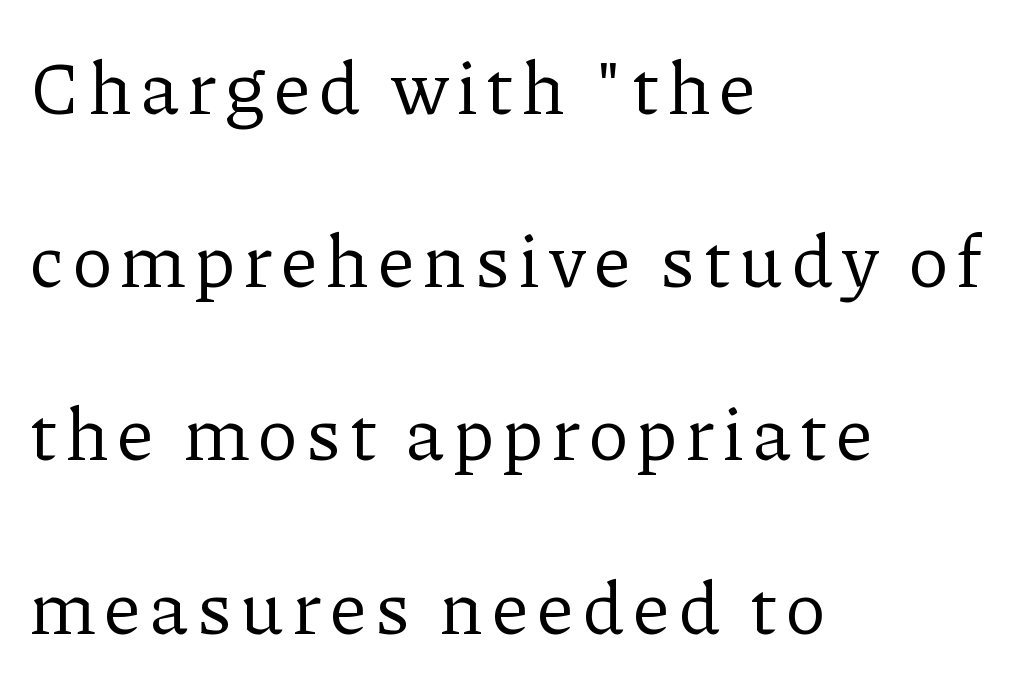
Q: Is the text bold? A: No.
Q: Is the text italic (slanted)? A: No, it is upright.
Q: Is the typeface a serif or a sans-serif typeface? A: Serif.
Q: Is the text underlined? A: No.
Q: How is the paragraph aligned? A: Left-aligned.
Q: Is the spacing between lines tight, normal or loose? A: Loose.
Q: Width (condensed, normal, or wide)? A: Normal.
Q: Stroke contrast? A: Low.
Q: x-height? A: Medium.
Q: Monospaced? A: No.
